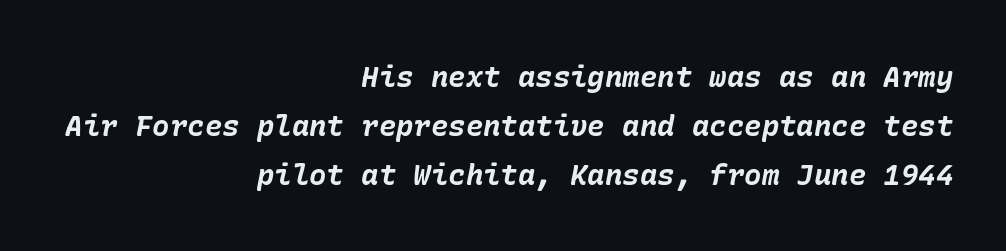
{"italic": "yes", "lean": "right", "slant_degrees": 10, "bold": "yes", "weight": "bold", "width": "normal", "stroke_contrast": "low", "x_height": "medium", "underline": "no", "align": "right", "line_spacing": "normal", "line_spacing_ratio": 1.69, "letter_spacing": "normal", "letter_spacing_em": 0.0, "glyph_px": 29}
